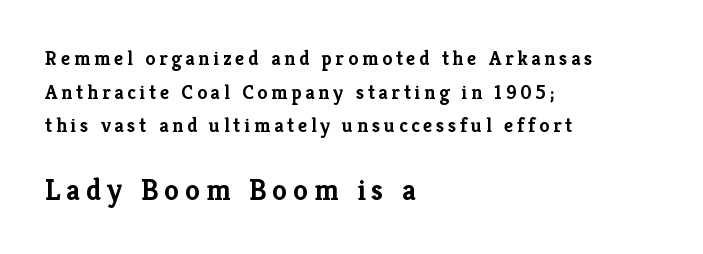
The image shows 30 px semibold serif type, upright; set left-aligned, normal line spacing (1.68x), not underlined; the second (bottom) block is 1.5x larger; low stroke contrast and a medium x-height.
